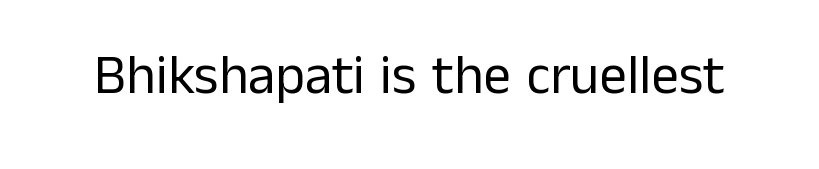
Q: Is the text bold? A: No.
Q: Is the text italic (slanted)? A: No, it is upright.
Q: Is the typeface a serif or a sans-serif typeface? A: Sans-serif.
Q: Is the text underlined? A: No.
Q: Is the spacing between letters normal or unusually wide? A: Normal.
Q: Width (condensed, normal, or wide)? A: Normal.
Q: Stroke contrast? A: Low.
Q: x-height? A: Medium.
Q: Monospaced? A: No.
